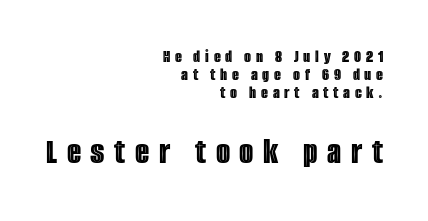
The zone under the glyphs is completely vacant. You could not count columns in this text — the font is proportionally spaced. Short note: letters widely spaced. Ordinary non-slanted type is in use.
